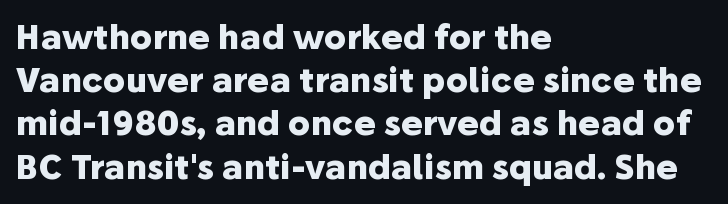
{"serif": "no", "italic": "no", "bold": "yes", "weight": "heavy", "width": "normal", "stroke_contrast": "low", "x_height": "medium", "monospaced": "no", "underline": "no", "align": "left", "line_spacing": "normal", "line_spacing_ratio": 1.31, "letter_spacing": "normal", "letter_spacing_em": 0.0, "glyph_px": 33}
